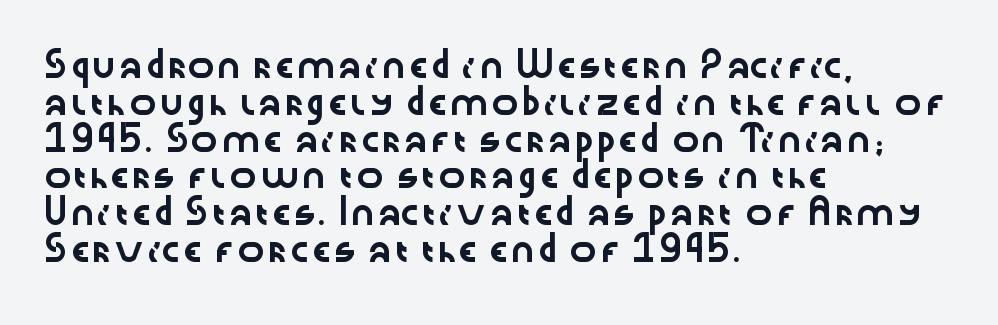
Q: Is the text italic (slanted)? A: No, it is upright.
Q: Is the text underlined? A: No.
Q: How is the paragraph aligned? A: Left-aligned.
Q: Is the spacing between letters normal or unusually wide? A: Normal.
Q: Is the spacing between lines tight, normal or loose? A: Normal.
